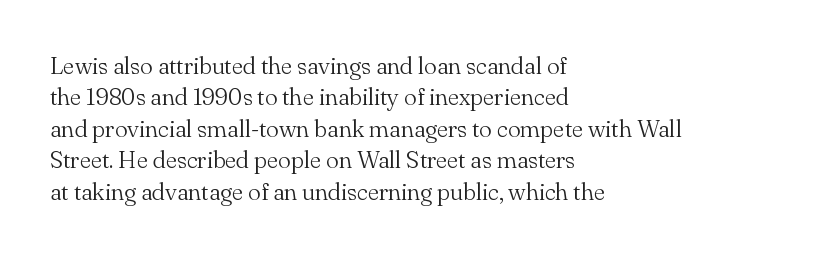
{"italic": "no", "bold": "no", "underline": "no", "align": "left", "line_spacing": "normal", "line_spacing_ratio": 1.31, "letter_spacing": "normal", "letter_spacing_em": 0.0, "glyph_px": 24}
